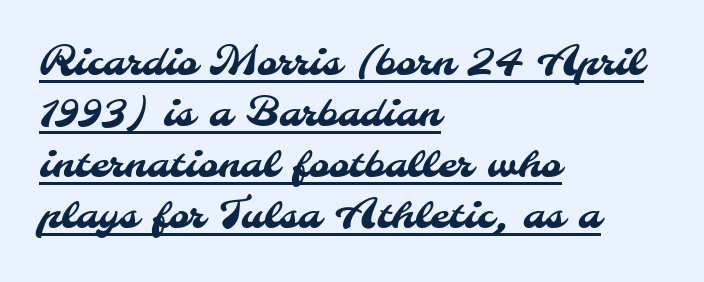
{"serif": "no", "width": "normal", "stroke_contrast": "medium", "x_height": "small", "monospaced": "no", "underline": "yes", "align": "left", "line_spacing": "normal", "line_spacing_ratio": 1.31, "letter_spacing": "normal", "letter_spacing_em": 0.0, "glyph_px": 39}
